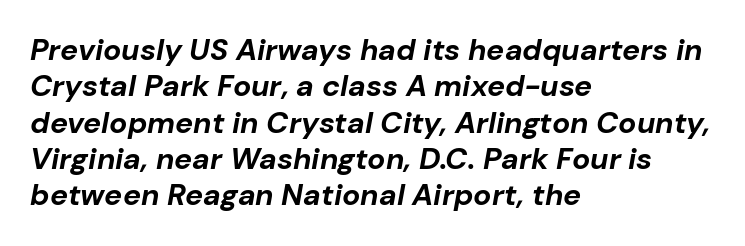
These lines stack with their left ends in a neat column. What weight is shown? A full bold with thick strokes. Is this a fixed-width face? No — the glyphs have proportional, varying widths. There's an unmistakable incline to the writing here. Compared with typical body copy, the letter spacing here is the same. A bare baseline throughout the passage.
